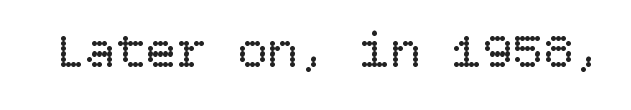
The image shows 51 px regular-weight type, upright; set normal letter spacing, not underlined; low stroke contrast and a large x-height.
